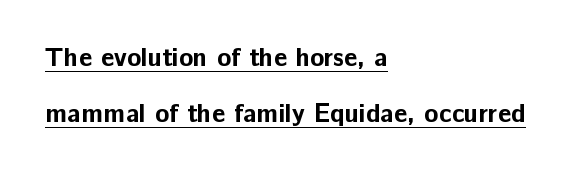
Vertically, the passage feels expansive, rows floating well apart. A student would call this left alignment; a typographer would say flush left, rag right. Thick stems and heavy bowls — unmistakably bold. A roman cut, with each character standing at attention. Spacing between characters is what you'd get straight out of the box.
